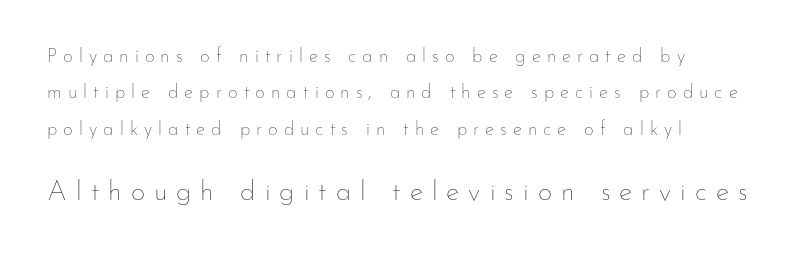
{"italic": "no", "bold": "no", "weight": "thin", "width": "normal", "stroke_contrast": "low", "x_height": "small", "monospaced": "no", "underline": "no", "align": "left", "line_spacing": "loose", "line_spacing_ratio": 1.92, "letter_spacing": "wide", "letter_spacing_em": 0.32, "larger_block": "second", "size_ratio": 1.47, "glyph_px": 28}
